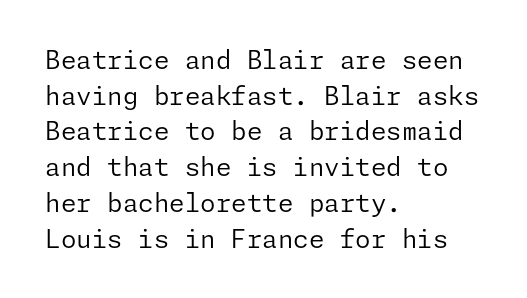
Q: Is the text bold? A: No.
Q: Is the text italic (slanted)? A: No, it is upright.
Q: Is the text underlined? A: No.
Q: How is the paragraph aligned? A: Left-aligned.
Q: Is the spacing between letters normal or unusually wide? A: Normal.
Q: Is the spacing between lines tight, normal or loose? A: Normal.
